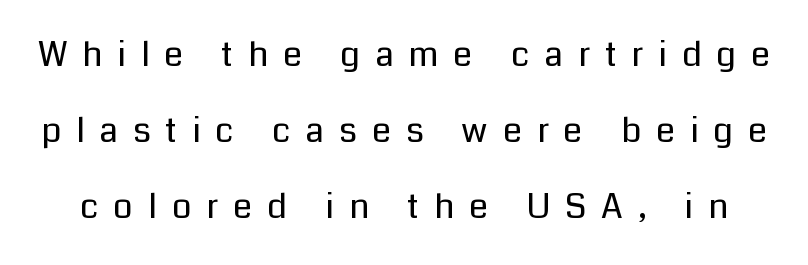
{"serif": "no", "italic": "no", "bold": "no", "weight": "regular", "width": "normal", "stroke_contrast": "low", "x_height": "medium", "monospaced": "no", "underline": "no", "line_spacing": "loose", "line_spacing_ratio": 2.17, "letter_spacing": "wide", "letter_spacing_em": 0.42, "glyph_px": 35}
